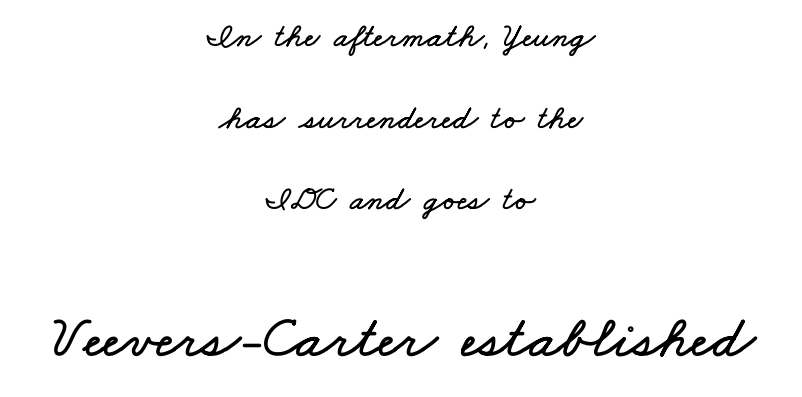
The image shows 60 px wide type; set centered, loose line spacing (2.4x), normal letter spacing, not underlined; the second (bottom) block is 1.76x larger; low stroke contrast and a small x-height.
